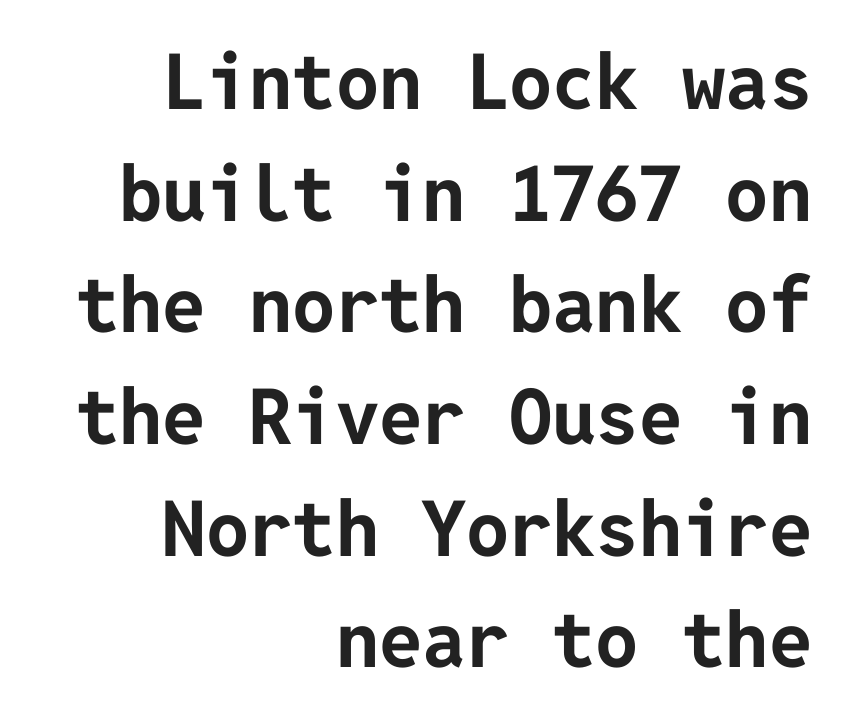
Q: Is the text bold? A: Yes.
Q: Is the text italic (slanted)? A: No, it is upright.
Q: Is the typeface a serif or a sans-serif typeface? A: Sans-serif.
Q: Is the text underlined? A: No.
Q: How is the paragraph aligned? A: Right-aligned.
Q: Is the spacing between letters normal or unusually wide? A: Normal.
Q: Is the spacing between lines tight, normal or loose? A: Normal.
Q: Width (condensed, normal, or wide)? A: Normal.
Q: Stroke contrast? A: Low.
Q: x-height? A: Medium.
